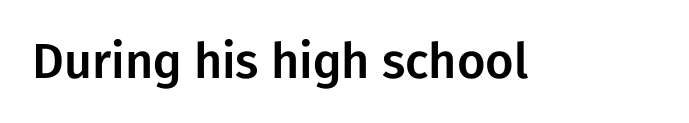
The image shows 49 px sans-serif type, upright; set normal letter spacing, not underlined; low stroke contrast and a medium x-height.
